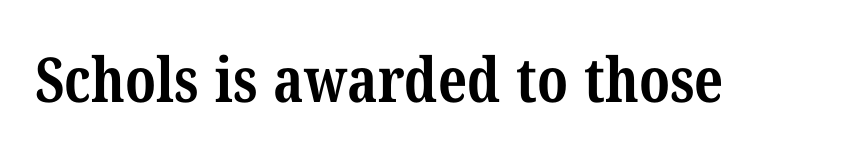
The image shows 62 px bold, condensed serif type; set normal letter spacing, not underlined; medium stroke contrast and a medium x-height.
